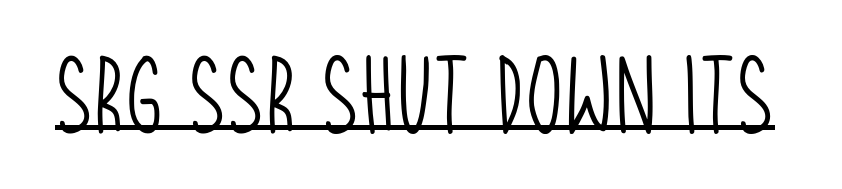
{"serif": "no", "bold": "no", "weight": "light", "width": "condensed", "stroke_contrast": "low", "x_height": "large", "monospaced": "no", "underline": "yes", "letter_spacing": "normal", "letter_spacing_em": 0.0, "glyph_px": 78}
